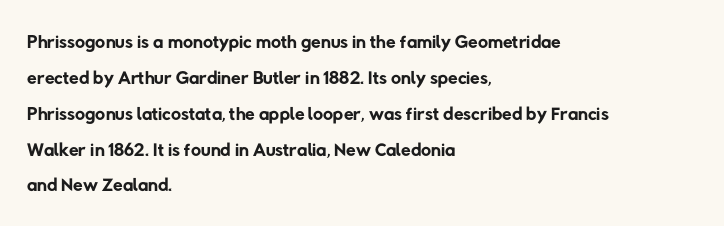
The image shows 28 px regular-weight sans-serif type; set left-aligned, normal line spacing (1.28x), normal letter spacing, not underlined; low stroke contrast and a medium x-height.
